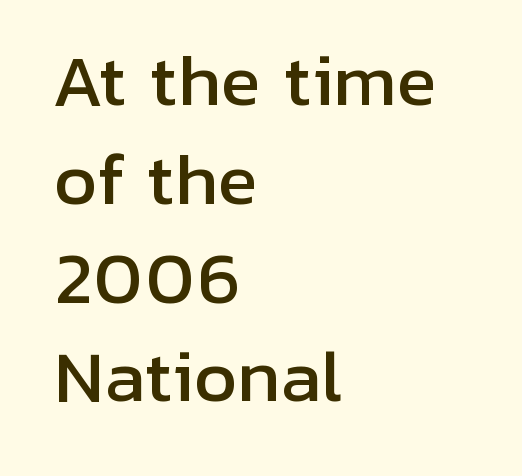
Q: Is the text italic (slanted)? A: No, it is upright.
Q: Is the typeface a serif or a sans-serif typeface? A: Sans-serif.
Q: Is the text underlined? A: No.
Q: How is the paragraph aligned? A: Left-aligned.
Q: Is the spacing between letters normal or unusually wide? A: Normal.
Q: Is the spacing between lines tight, normal or loose? A: Normal.
Q: Width (condensed, normal, or wide)? A: Normal.
Q: Stroke contrast? A: Low.
Q: x-height? A: Medium.
Q: Monospaced? A: No.
